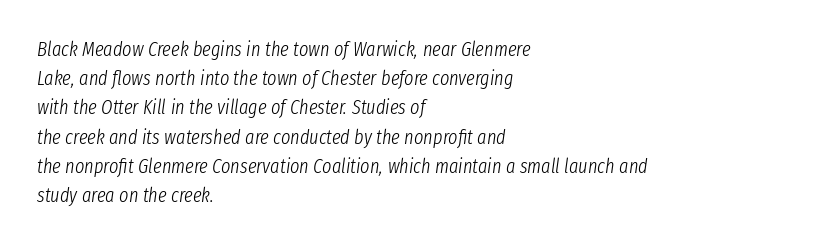
{"italic": "yes", "lean": "right", "slant_degrees": 8, "bold": "no", "underline": "no", "align": "left", "line_spacing": "normal", "line_spacing_ratio": 1.46, "letter_spacing": "normal", "letter_spacing_em": 0.0, "glyph_px": 20}
